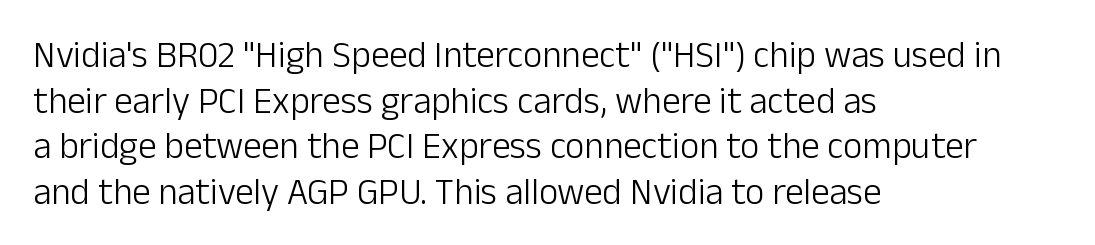
{"serif": "no", "italic": "no", "bold": "no", "weight": "light", "width": "normal", "stroke_contrast": "low", "x_height": "medium", "monospaced": "no", "underline": "no", "align": "left", "line_spacing_ratio": 1.23, "letter_spacing": "normal", "letter_spacing_em": 0.0, "glyph_px": 37}
